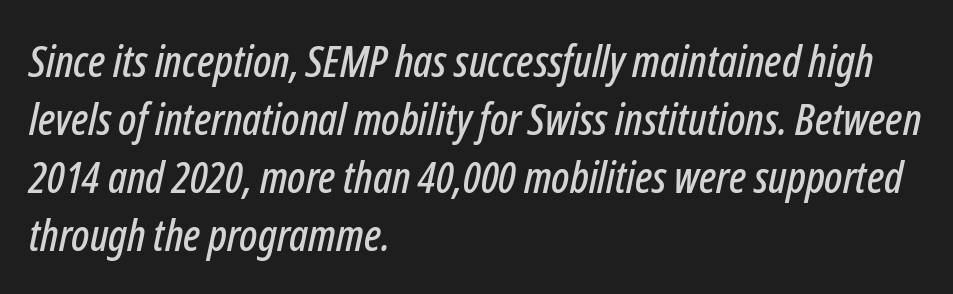
Q: Is the text italic (slanted)? A: Yes, it leans right by about 12 degrees.
Q: Is the text underlined? A: No.
Q: How is the paragraph aligned? A: Left-aligned.
Q: Is the spacing between letters normal or unusually wide? A: Normal.
Q: Is the spacing between lines tight, normal or loose? A: Normal.
Q: Width (condensed, normal, or wide)? A: Condensed.
Q: Stroke contrast? A: Low.
Q: x-height? A: Medium.
Q: Monospaced? A: No.
